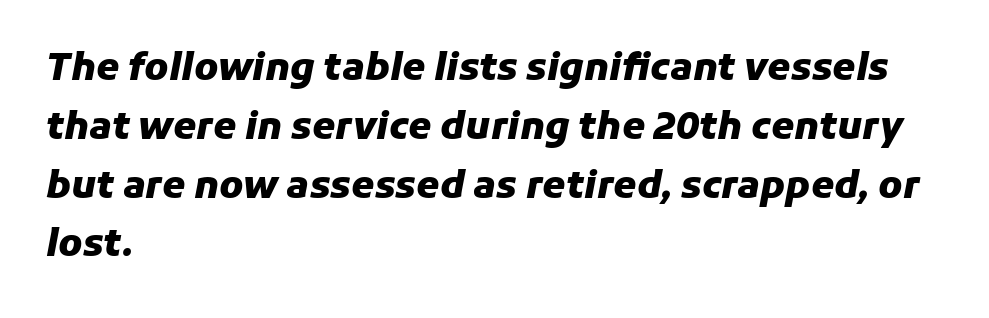
The image shows 37 px heavy type, italic (leaning right); set left-aligned, normal line spacing (1.59x), normal letter spacing, not underlined; low stroke contrast and a medium x-height.
